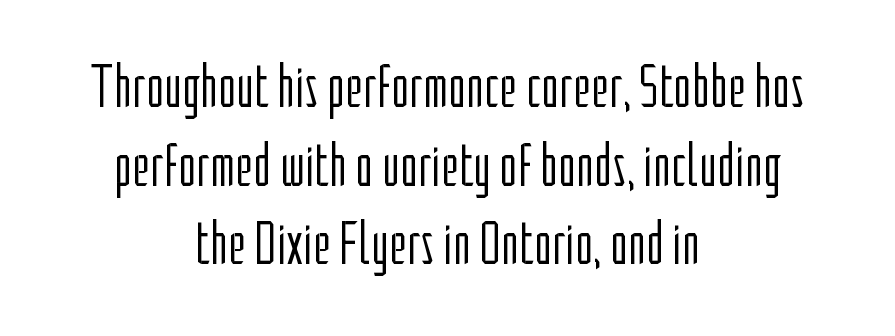
The image shows 61 px light, condensed sans-serif type, upright; set centered, normal line spacing (1.29x), normal letter spacing, not underlined; low stroke contrast and a medium x-height.
